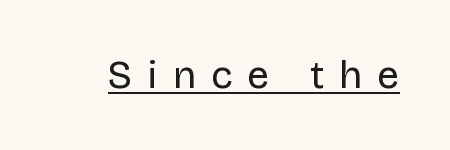
{"serif": "no", "italic": "no", "bold": "no", "weight": "regular", "width": "normal", "stroke_contrast": "low", "x_height": "large", "monospaced": "no", "underline": "yes", "letter_spacing": "wide", "letter_spacing_em": 0.4, "glyph_px": 39}
